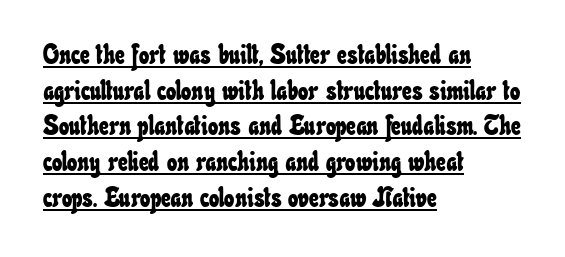
The image shows 27 px text type; set left-aligned, normal line spacing (1.32x), normal letter spacing, underlined.
